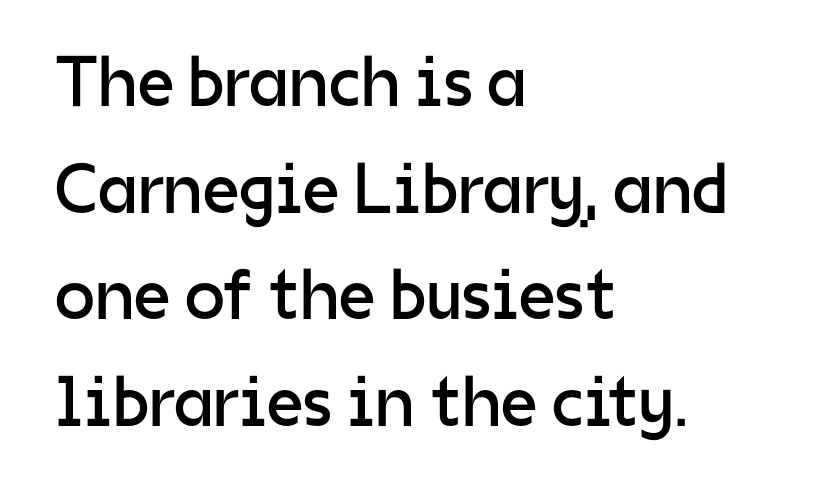
The image shows 72 px regular-weight sans-serif type, upright; set left-aligned, normal line spacing (1.48x), normal letter spacing, not underlined; low stroke contrast and a medium x-height.
